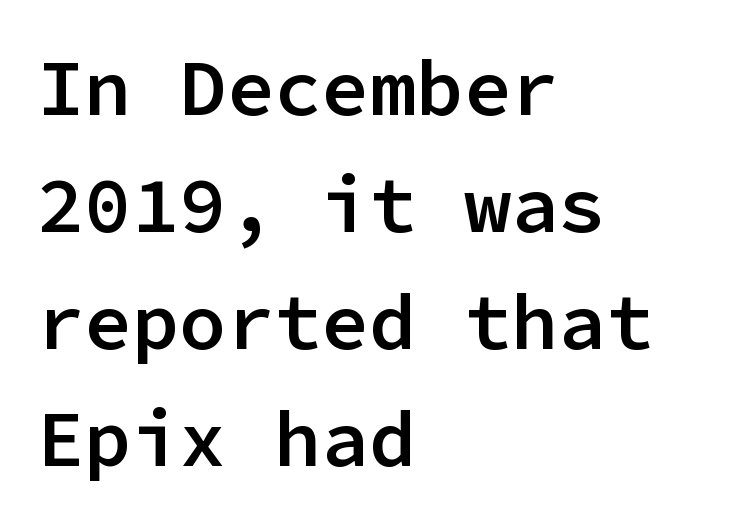
The image shows 79 px semibold sans-serif type, upright, monospaced; set left-aligned, normal line spacing (1.48x), normal letter spacing, not underlined; low stroke contrast and a medium x-height.
